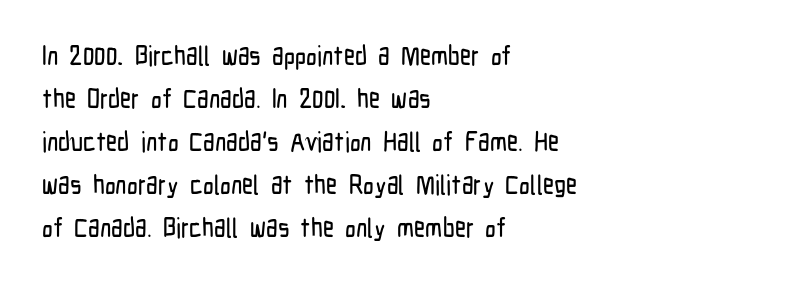
Notice how descenders clear the ascenders below comfortably — that's standard leading. Rendered with straight, roman letterforms. These lines keep a tight, regular rhythm from letter to letter. Only glyphs here, with clear space below each row. Line beginnings align vertically; line endings do not.
